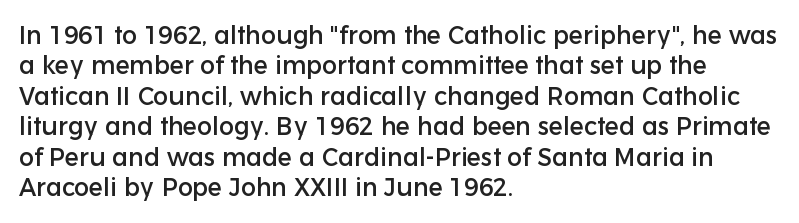
{"italic": "no", "underline": "no", "align": "left", "line_spacing_ratio": 1.22, "letter_spacing": "normal", "letter_spacing_em": 0.0, "glyph_px": 25}
